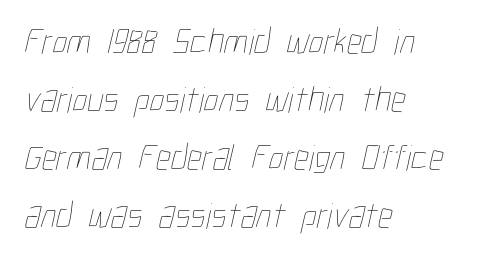
{"bold": "no", "weight": "thin", "width": "condensed", "stroke_contrast": "low", "x_height": "medium", "monospaced": "no", "underline": "no", "align": "left", "line_spacing": "normal", "line_spacing_ratio": 1.57, "letter_spacing": "normal", "letter_spacing_em": 0.0, "glyph_px": 37}
